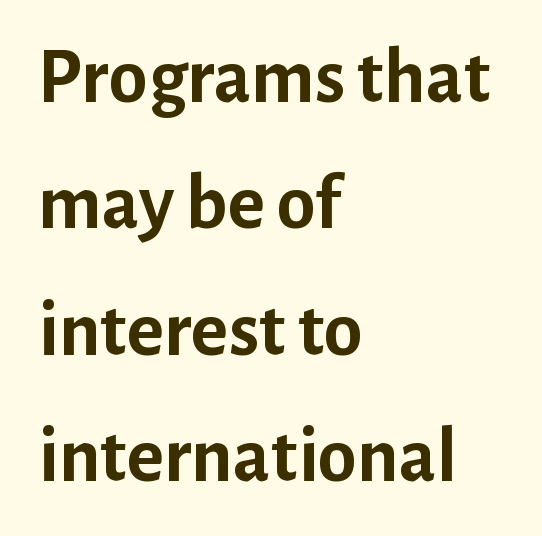
Q: Is the text bold? A: Yes.
Q: Is the text italic (slanted)? A: No, it is upright.
Q: Is the typeface a serif or a sans-serif typeface? A: Sans-serif.
Q: Is the text underlined? A: No.
Q: How is the paragraph aligned? A: Left-aligned.
Q: Is the spacing between letters normal or unusually wide? A: Normal.
Q: Is the spacing between lines tight, normal or loose? A: Normal.
Q: Width (condensed, normal, or wide)? A: Normal.
Q: Stroke contrast? A: Low.
Q: x-height? A: Medium.
Q: Monospaced? A: No.
